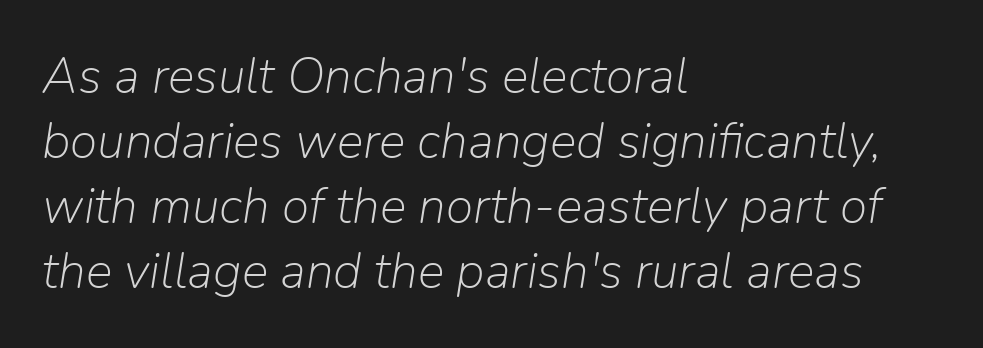
Q: Is the text bold? A: No.
Q: Is the text italic (slanted)? A: Yes, it leans right by about 9 degrees.
Q: Is the text underlined? A: No.
Q: How is the paragraph aligned? A: Left-aligned.
Q: Is the spacing between letters normal or unusually wide? A: Normal.
Q: Is the spacing between lines tight, normal or loose? A: Normal.
Q: Width (condensed, normal, or wide)? A: Normal.
Q: Stroke contrast? A: Low.
Q: x-height? A: Medium.
Q: Monospaced? A: No.
